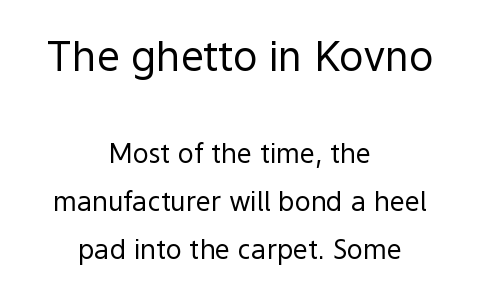
Q: Is the text bold? A: No.
Q: Is the text italic (slanted)? A: No, it is upright.
Q: Is the typeface a serif or a sans-serif typeface? A: Sans-serif.
Q: Is the text underlined? A: No.
Q: How is the paragraph aligned? A: Centered.
Q: Is the spacing between letters normal or unusually wide? A: Normal.
Q: Which block of text is set in a larger size, the first (top) or the second (bottom)? A: The first (top) one.
Q: Width (condensed, normal, or wide)? A: Normal.
Q: x-height? A: Medium.
Q: Monospaced? A: No.
